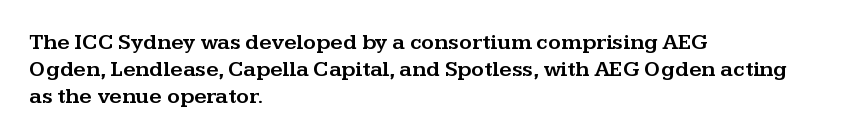
The horizontal fit of the characters is conventional and even. The typesetter chose a ragged-right arrangement here. Upright lettering throughout. The specimen omits any rule beneath the text block's lines.
